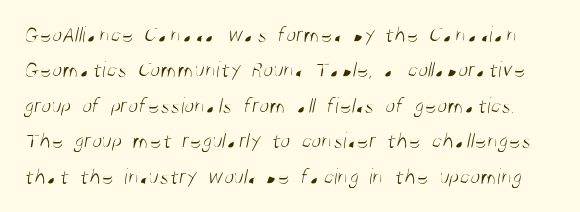
{"bold": "no", "underline": "no", "line_spacing": "normal", "line_spacing_ratio": 1.54, "letter_spacing": "normal", "letter_spacing_em": 0.0, "glyph_px": 23}
